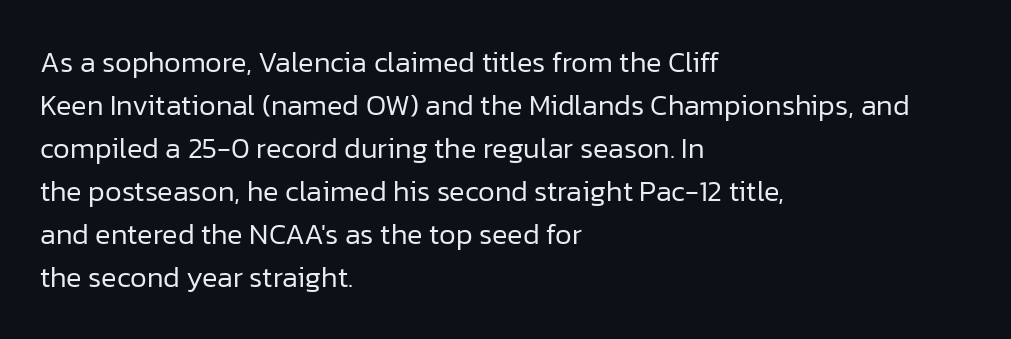
Q: Is the text bold? A: No.
Q: Is the text italic (slanted)? A: No, it is upright.
Q: Is the typeface a serif or a sans-serif typeface? A: Sans-serif.
Q: Is the text underlined? A: No.
Q: How is the paragraph aligned? A: Left-aligned.
Q: Is the spacing between letters normal or unusually wide? A: Normal.
Q: Is the spacing between lines tight, normal or loose? A: Normal.
Q: Width (condensed, normal, or wide)? A: Normal.
Q: Stroke contrast? A: Low.
Q: x-height? A: Medium.
Q: Monospaced? A: No.
